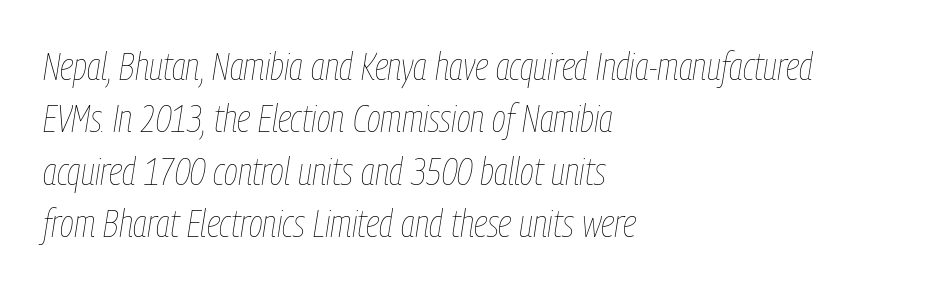
{"italic": "yes", "lean": "right", "slant_degrees": 9, "bold": "no", "weight": "thin", "width": "condensed", "stroke_contrast": "low", "x_height": "medium", "monospaced": "no", "underline": "no", "align": "left", "line_spacing": "normal", "line_spacing_ratio": 1.38, "letter_spacing": "normal", "letter_spacing_em": 0.0, "glyph_px": 38}
